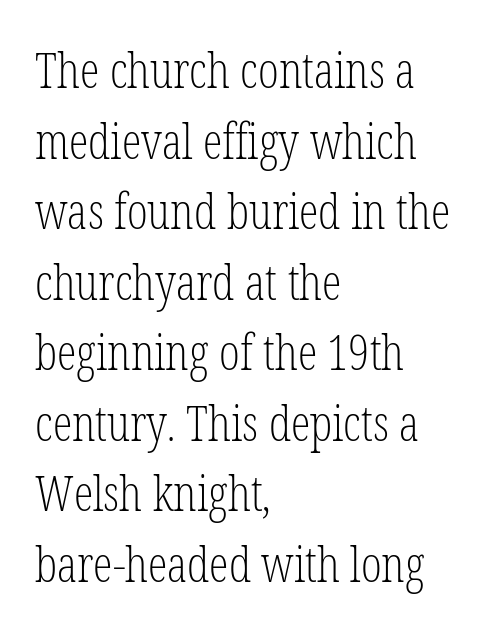
The image shows 49 px light, condensed serif type, upright; set left-aligned, normal line spacing (1.44x), normal letter spacing, not underlined; low stroke contrast and a medium x-height.
